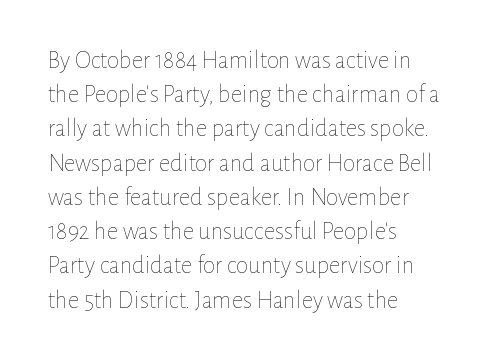
{"italic": "no", "bold": "no", "underline": "no", "align": "left", "line_spacing": "normal", "line_spacing_ratio": 1.37, "letter_spacing": "normal", "letter_spacing_em": 0.0, "glyph_px": 25}
